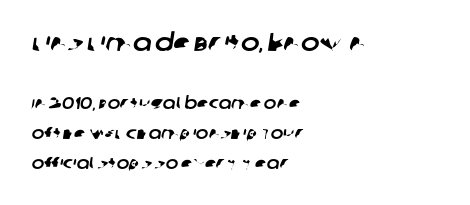
Q: Is the text underlined? A: No.
Q: How is the paragraph aligned? A: Left-aligned.
Q: Is the spacing between letters normal or unusually wide? A: Normal.
Q: Which block of text is set in a larger size, the first (top) or the second (bottom)? A: The first (top) one.
